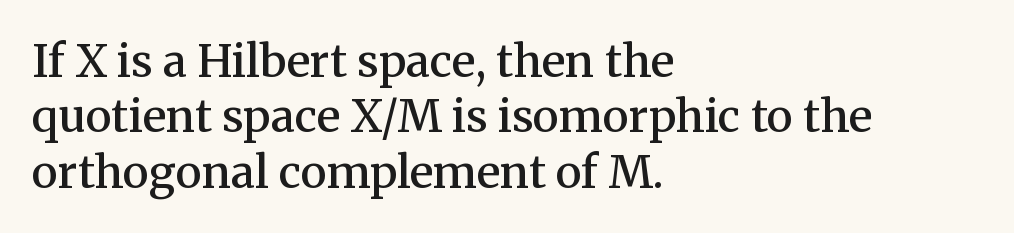
A fair bit of extra ink — the face is semibold, not bold. These lines keep a tight, regular rhythm from letter to letter. The specimen omits any rule beneath the text block's lines. The font's upright variant was chosen for this text. Character widths vary here, with narrow letters taking less room than wide ones. Compared with a centered layout, this one pins lines to the left instead.
